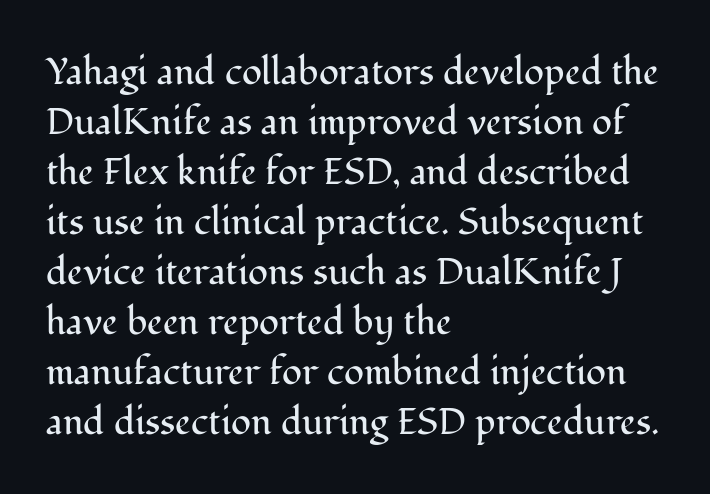
The image shows 37 px regular-weight serif type, upright; set left-aligned, normal line spacing (1.35x), normal letter spacing, not underlined; medium stroke contrast and a medium x-height.
